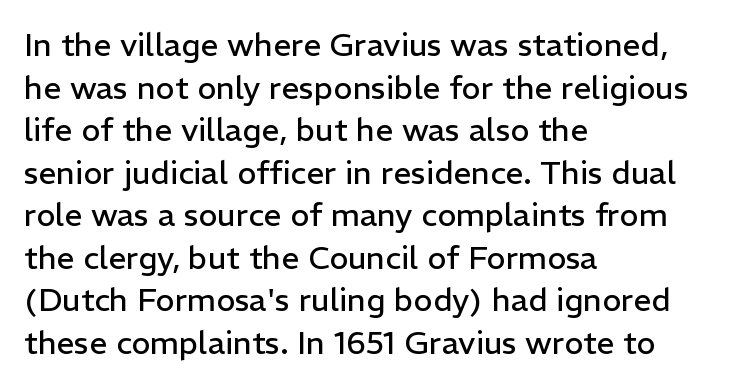
The image shows 32 px regular-weight sans-serif type, upright; set left-aligned, normal line spacing (1.33x), normal letter spacing, not underlined; low stroke contrast and a medium x-height.
